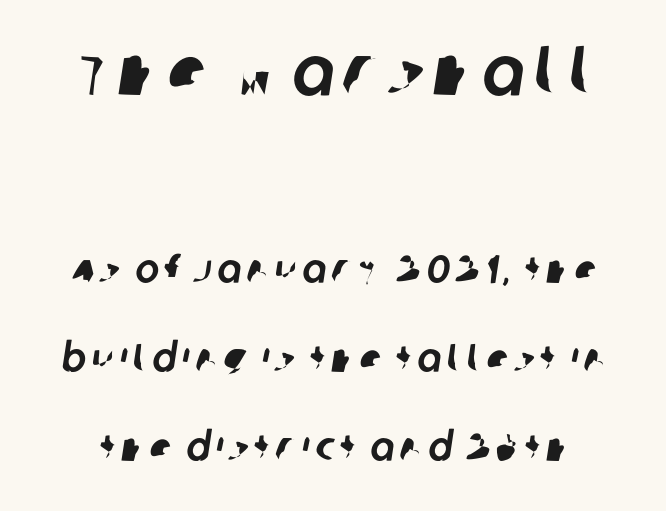
Proportional: the letters do not fall into vertical columns. How would I describe the line gaps? Wide and relaxed. Descender tails drop into unmarked territory. Reading top to bottom, the characters get smaller at the block break. Check where the strokes stop: nothing finishes them off — pure sans.
